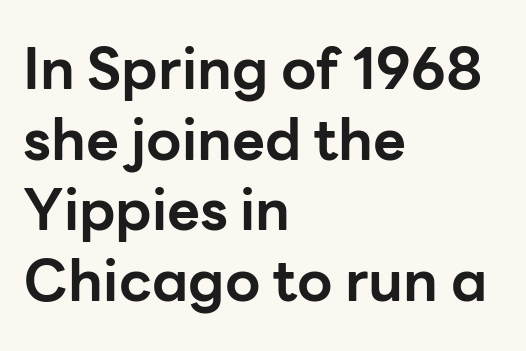
{"serif": "no", "italic": "no", "bold": "yes", "weight": "bold", "width": "normal", "stroke_contrast": "low", "x_height": "medium", "monospaced": "no", "underline": "no", "align": "left", "line_spacing_ratio": 1.24, "letter_spacing": "normal", "letter_spacing_em": 0.0, "glyph_px": 57}
